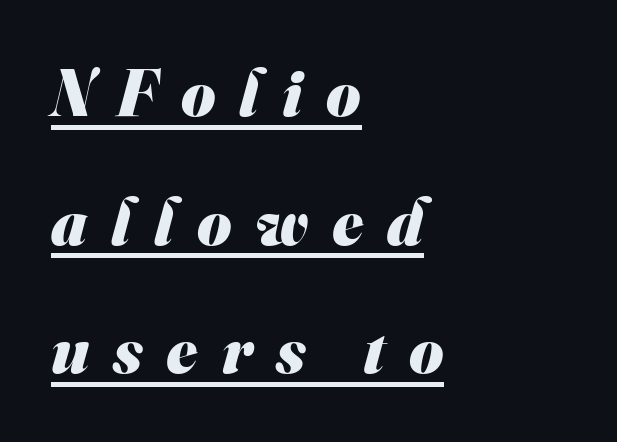
Q: Is the text bold? A: Yes.
Q: Is the typeface a serif or a sans-serif typeface? A: Sans-serif.
Q: Is the text underlined? A: Yes.
Q: How is the paragraph aligned? A: Left-aligned.
Q: Is the spacing between letters normal or unusually wide? A: Unusually wide.
Q: Is the spacing between lines tight, normal or loose? A: Loose.
Q: Width (condensed, normal, or wide)? A: Normal.
Q: Stroke contrast? A: Medium.
Q: x-height? A: Small.
Q: Monospaced? A: No.
